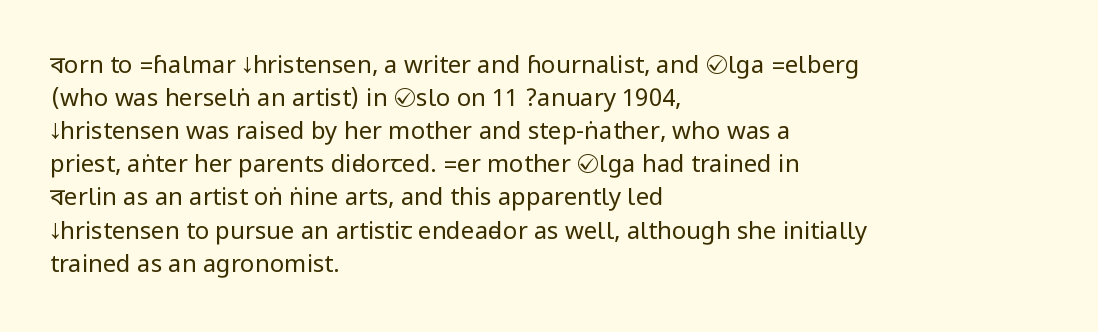
Q: Is the text bold? A: No.
Q: Is the text italic (slanted)? A: No, it is upright.
Q: Is the text underlined? A: No.
Q: How is the paragraph aligned? A: Left-aligned.
Q: Is the spacing between letters normal or unusually wide? A: Normal.
Q: Is the spacing between lines tight, normal or loose? A: Normal.
